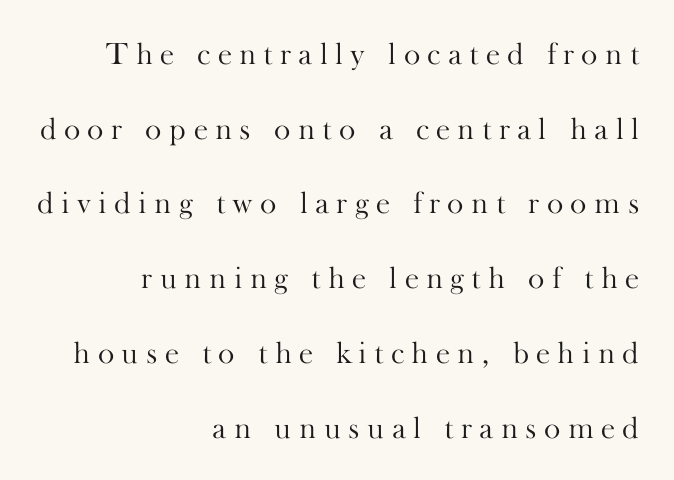
Q: Is the text bold? A: No.
Q: Is the text italic (slanted)? A: No, it is upright.
Q: Is the typeface a serif or a sans-serif typeface? A: Serif.
Q: Is the text underlined? A: No.
Q: How is the paragraph aligned? A: Right-aligned.
Q: Is the spacing between letters normal or unusually wide? A: Unusually wide.
Q: Is the spacing between lines tight, normal or loose? A: Loose.
Q: Width (condensed, normal, or wide)? A: Normal.
Q: Stroke contrast? A: High.
Q: x-height? A: Small.
Q: Monospaced? A: No.
